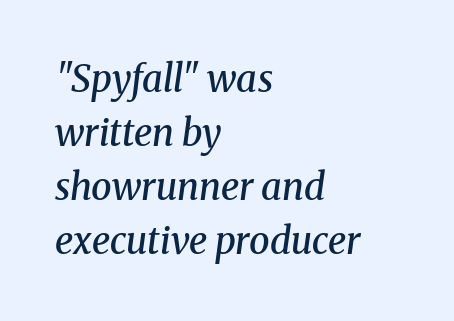
Q: Is the text bold? A: Semi-bold.
Q: Is the text italic (slanted)? A: Yes, it leans right by about 8 degrees.
Q: Is the typeface a serif or a sans-serif typeface? A: Serif.
Q: Is the text underlined? A: No.
Q: How is the paragraph aligned? A: Left-aligned.
Q: Is the spacing between letters normal or unusually wide? A: Normal.
Q: Is the spacing between lines tight, normal or loose? A: Normal.
Q: Width (condensed, normal, or wide)? A: Normal.
Q: Stroke contrast? A: Medium.
Q: x-height? A: Medium.
Q: Monospaced? A: No.
